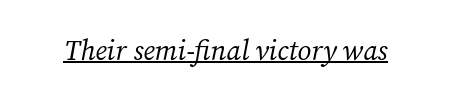
{"serif": "yes", "italic": "yes", "lean": "right", "slant_degrees": 12, "bold": "no", "weight": "regular", "width": "normal", "stroke_contrast": "medium", "x_height": "medium", "monospaced": "no", "underline": "yes", "letter_spacing": "normal", "letter_spacing_em": 0.0, "glyph_px": 28}
